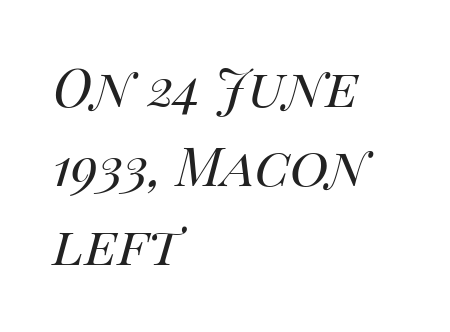
The image shows 66 px regular-weight type, italic (leaning right); set left-aligned, line spacing 1.2x, normal letter spacing, not underlined; high stroke contrast and a large x-height.
